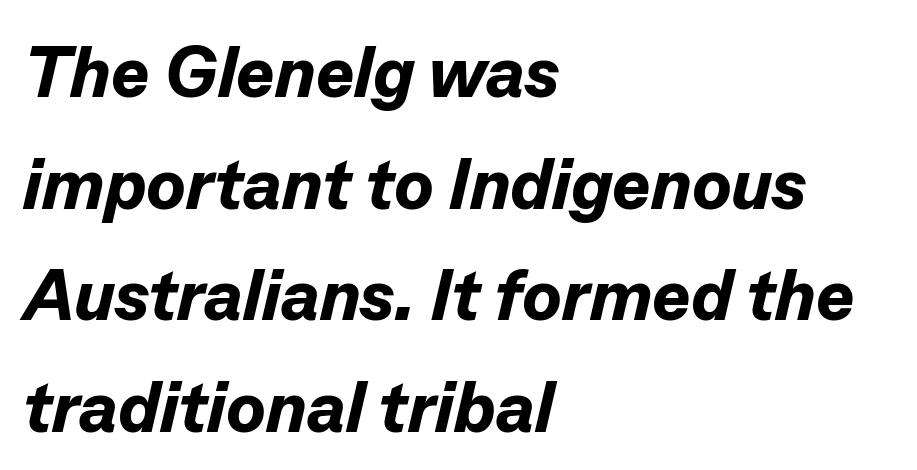
The leading is moderate, giving the passage an even texture. Line starts are locked; line ends wander. There is no visible air inserted between adjacent glyphs. Descenders are the only things crossing below the line. Tall strokes in this sample are angled rather than plumb. You could not count columns in this text — the font is proportionally spaced.
